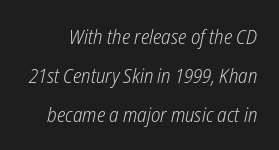
{"italic": "yes", "lean": "right", "slant_degrees": 12, "bold": "no", "underline": "no", "line_spacing": "loose", "line_spacing_ratio": 1.95, "letter_spacing": "normal", "letter_spacing_em": 0.0, "glyph_px": 20}
